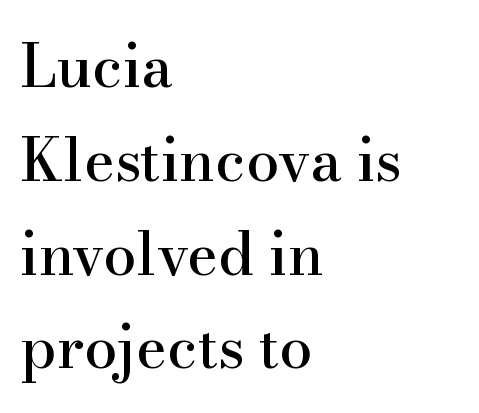
Characters follow at the spacing the type designer built in. These lines were composed using upright roman letters. The foot of each line stays bare and open. Visually the block forms a straight wall on the left and a jagged coastline on the right. This sample keeps an unexceptional amount of space between lines.
